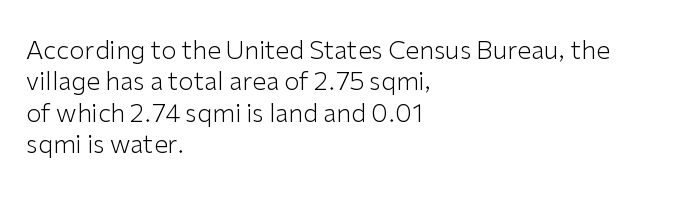
No letter is thick-stroked: the sample isn't bold. This is roman type, the default non-slanted kind. One glance says typical: line gaps are just what's usual. Plain, unruled lines of type. This sample is left-justified, so line endings fall wherever the words run out.
